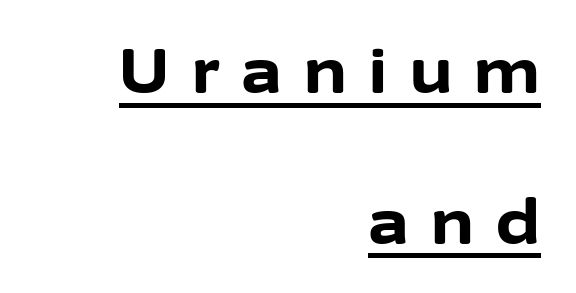
{"serif": "no", "italic": "no", "bold": "yes", "weight": "bold", "width": "normal", "stroke_contrast": "low", "x_height": "medium", "monospaced": "no", "underline": "yes", "align": "right", "line_spacing": "loose", "line_spacing_ratio": 2.47, "letter_spacing": "wide", "letter_spacing_em": 0.37, "glyph_px": 61}
